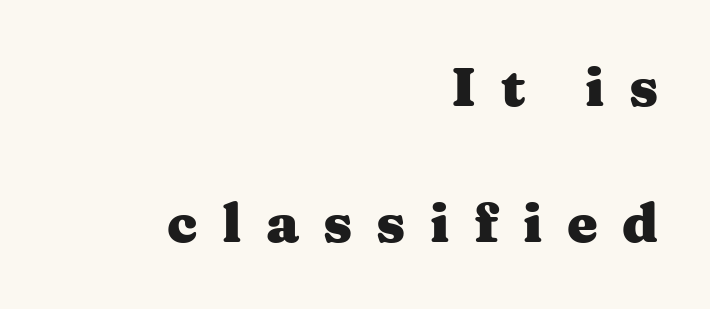
How are the letters spaced? Widely, with obvious added tracking. The words here are not underlined. The lettering stays uniformly vertical, giving the passage a roman look. The vertical gap from one line to the next is large. I'd describe the lettering as bold — thick and assertive. Spacing verdict: proportional, widths tailored to each character.
